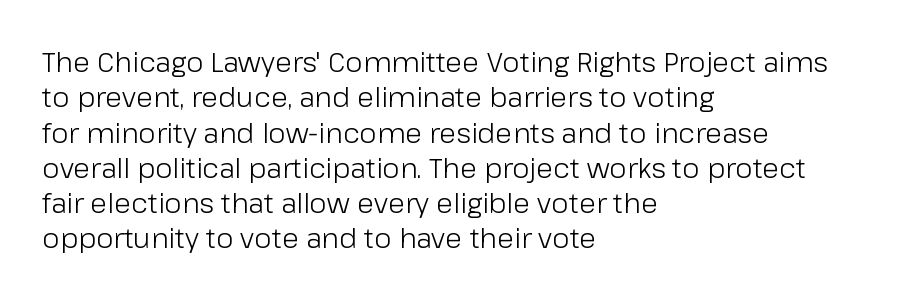
The image shows 28 px light sans-serif type, upright; set left-aligned, normal line spacing (1.26x), normal letter spacing, not underlined; low stroke contrast and a medium x-height.
